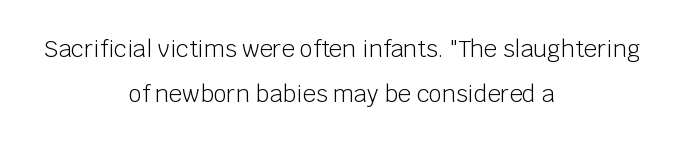
Q: Is the text bold? A: No.
Q: Is the text italic (slanted)? A: No, it is upright.
Q: Is the text underlined? A: No.
Q: How is the paragraph aligned? A: Centered.
Q: Is the spacing between letters normal or unusually wide? A: Normal.
Q: Is the spacing between lines tight, normal or loose? A: Loose.
